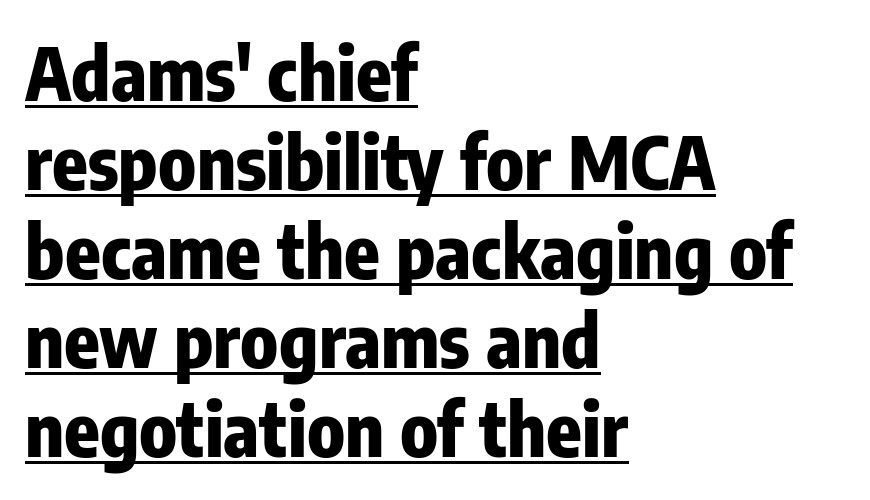
The image shows 73 px heavy, condensed sans-serif type, upright; set left-aligned, line spacing 1.22x, normal letter spacing, underlined; low stroke contrast and a medium x-height.
